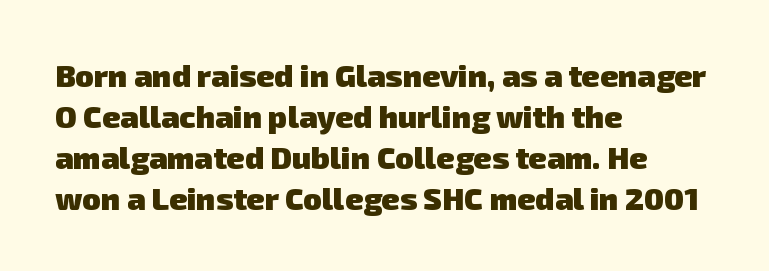
Q: Is the text bold? A: Yes.
Q: Is the typeface a serif or a sans-serif typeface? A: Sans-serif.
Q: Is the text underlined? A: No.
Q: How is the paragraph aligned? A: Left-aligned.
Q: Is the spacing between letters normal or unusually wide? A: Normal.
Q: Is the spacing between lines tight, normal or loose? A: Normal.
Q: Width (condensed, normal, or wide)? A: Normal.
Q: Stroke contrast? A: Low.
Q: x-height? A: Medium.
Q: Monospaced? A: No.
